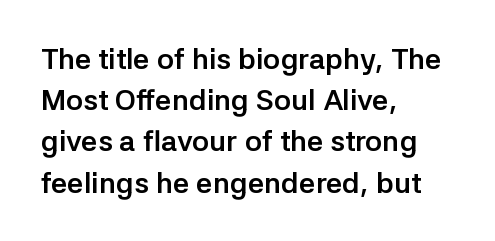
{"serif": "no", "italic": "no", "bold": "yes", "weight": "semibold", "width": "normal", "stroke_contrast": "low", "x_height": "medium", "monospaced": "no", "underline": "no", "align": "left", "line_spacing": "normal", "line_spacing_ratio": 1.42, "letter_spacing": "normal", "letter_spacing_em": 0.0, "glyph_px": 29}
